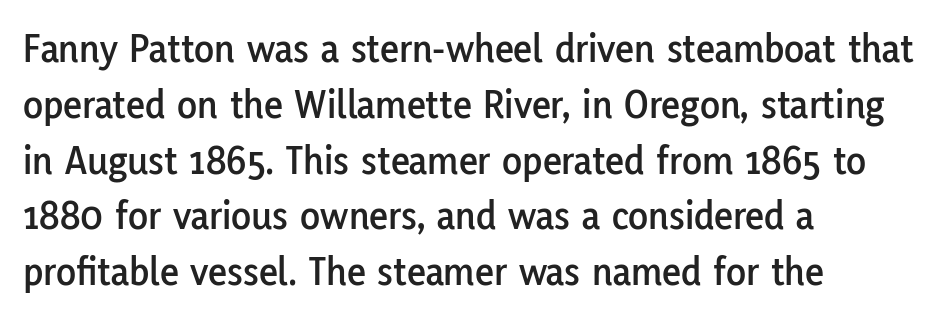
The image shows 41 px sans-serif type, upright; set left-aligned, normal line spacing (1.36x), normal letter spacing, not underlined; low stroke contrast and a medium x-height.
